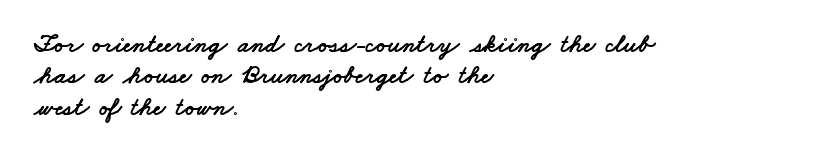
The image shows 26 px text type; set left-aligned, line spacing 1.21x, normal letter spacing, not underlined.
